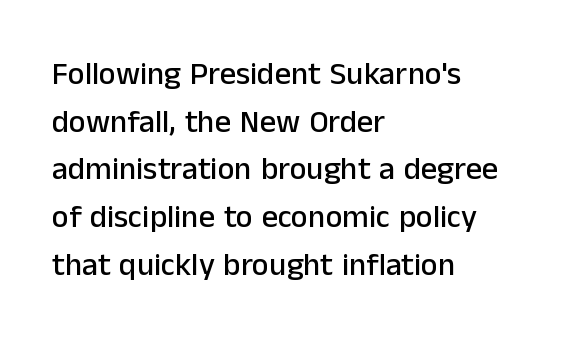
Q: Is the text italic (slanted)? A: No, it is upright.
Q: Is the typeface a serif or a sans-serif typeface? A: Sans-serif.
Q: Is the text underlined? A: No.
Q: How is the paragraph aligned? A: Left-aligned.
Q: Is the spacing between letters normal or unusually wide? A: Normal.
Q: Is the spacing between lines tight, normal or loose? A: Normal.
Q: Width (condensed, normal, or wide)? A: Normal.
Q: Stroke contrast? A: Low.
Q: x-height? A: Medium.
Q: Monospaced? A: No.
